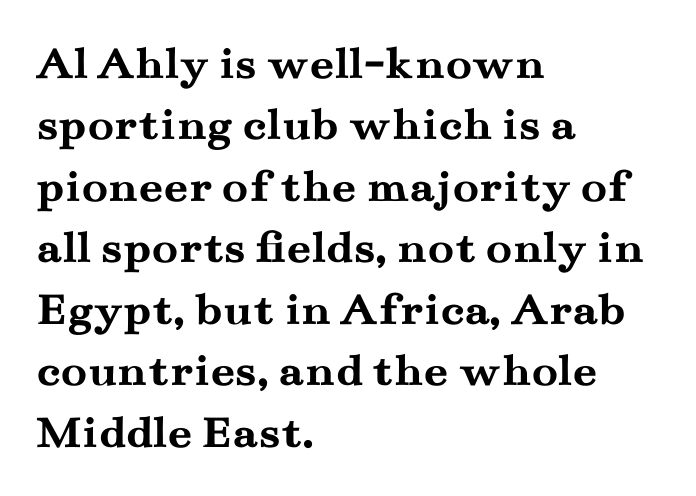
The image shows 48 px semibold, wide serif type, upright; set left-aligned, normal line spacing (1.28x), normal letter spacing, not underlined; medium stroke contrast and a small x-height.
